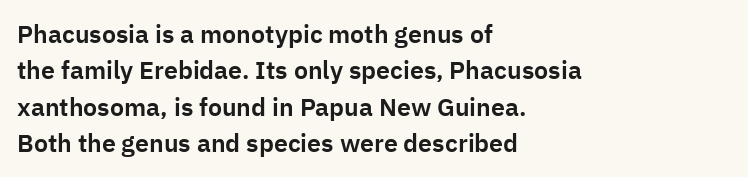
Q: Is the text italic (slanted)? A: No, it is upright.
Q: Is the text underlined? A: No.
Q: How is the paragraph aligned? A: Left-aligned.
Q: Is the spacing between letters normal or unusually wide? A: Normal.
Q: Is the spacing between lines tight, normal or loose? A: Normal.
